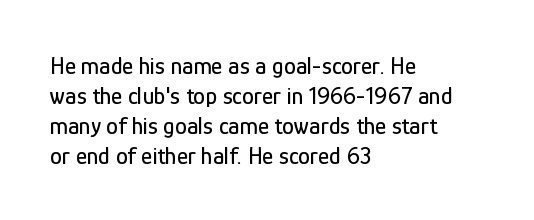
The lines in this sample share a left origin and differ only in where they stop. Tracking here is standard; glyphs follow each other at the usual distance. How would I describe the line gaps? Plain and ordinary. You can tell it's not italic because the verticals are truly vertical.
